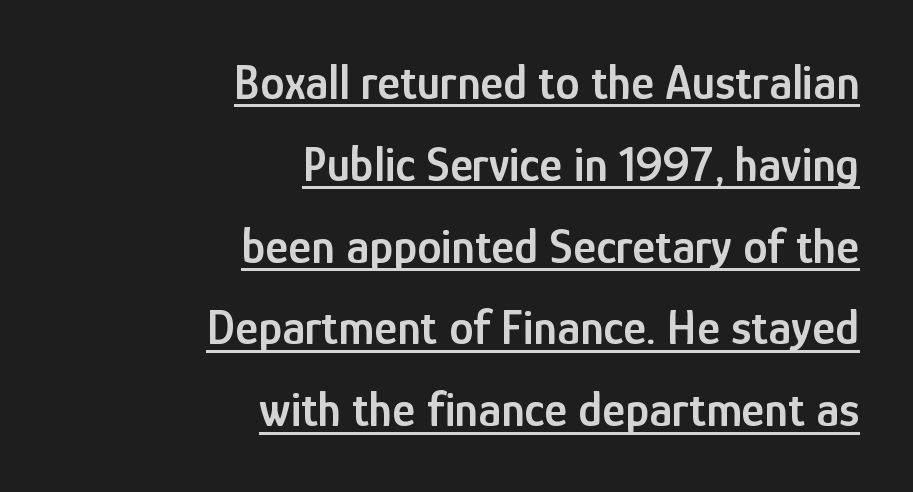
{"serif": "no", "italic": "no", "bold": "semi", "weight": "semibold", "width": "condensed", "stroke_contrast": "low", "x_height": "medium", "monospaced": "no", "underline": "yes", "align": "right", "line_spacing": "normal", "line_spacing_ratio": 1.67, "letter_spacing": "normal", "letter_spacing_em": 0.0, "glyph_px": 49}
